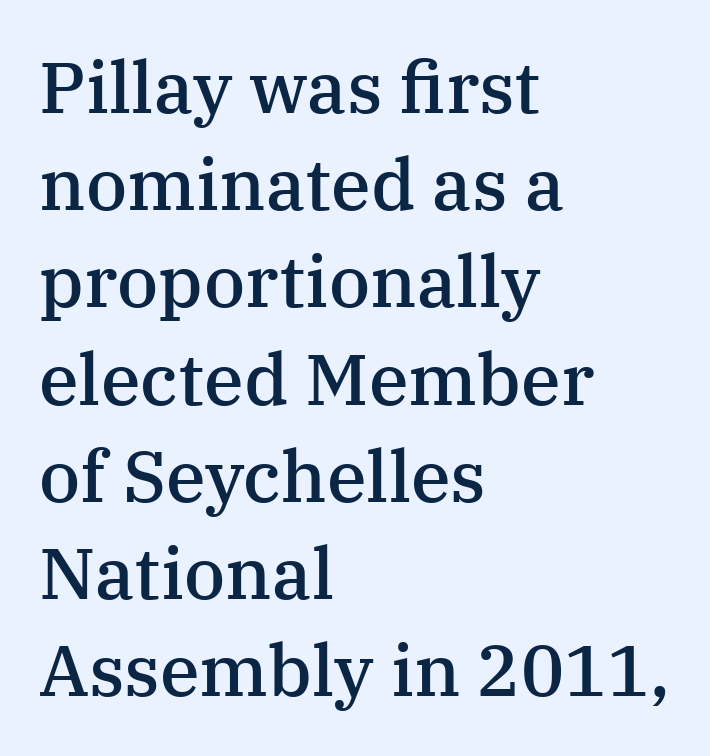
{"serif": "yes", "italic": "no", "bold": "semi", "weight": "semibold", "width": "normal", "stroke_contrast": "medium", "x_height": "medium", "monospaced": "no", "underline": "no", "align": "left", "line_spacing": "normal", "line_spacing_ratio": 1.35, "letter_spacing": "normal", "letter_spacing_em": 0.0, "glyph_px": 72}
